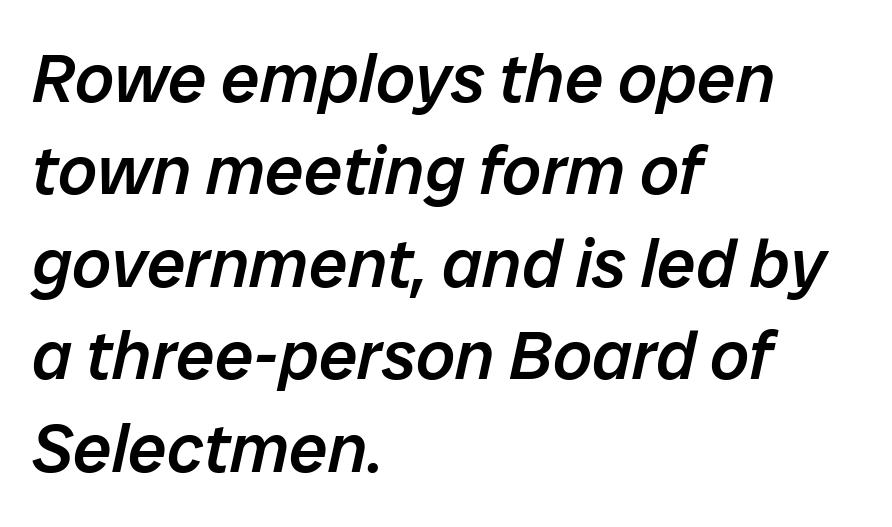
{"italic": "yes", "lean": "right", "slant_degrees": 12, "bold": "semi", "weight": "semibold", "width": "normal", "stroke_contrast": "low", "x_height": "medium", "monospaced": "no", "underline": "no", "align": "left", "line_spacing": "normal", "line_spacing_ratio": 1.34, "letter_spacing": "normal", "letter_spacing_em": 0.0, "glyph_px": 69}
